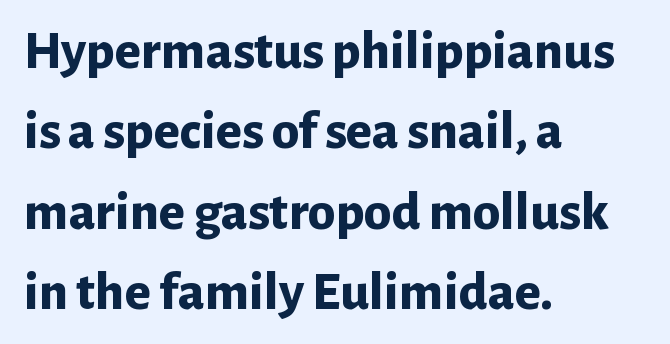
{"serif": "no", "italic": "no", "bold": "yes", "weight": "bold", "width": "normal", "stroke_contrast": "low", "x_height": "medium", "monospaced": "no", "underline": "no", "align": "left", "line_spacing": "normal", "line_spacing_ratio": 1.46, "letter_spacing": "normal", "letter_spacing_em": 0.0, "glyph_px": 55}
